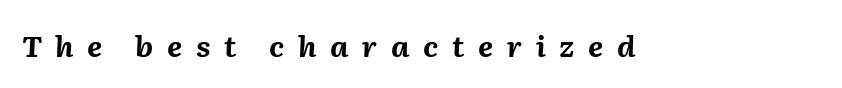
Q: Is the text bold? A: Yes.
Q: Is the text italic (slanted)? A: Yes, it leans right by about 2 degrees.
Q: Is the text underlined? A: No.
Q: Is the spacing between letters normal or unusually wide? A: Unusually wide.
Q: Width (condensed, normal, or wide)? A: Normal.
Q: Stroke contrast? A: Medium.
Q: x-height? A: Medium.
Q: Monospaced? A: No.
